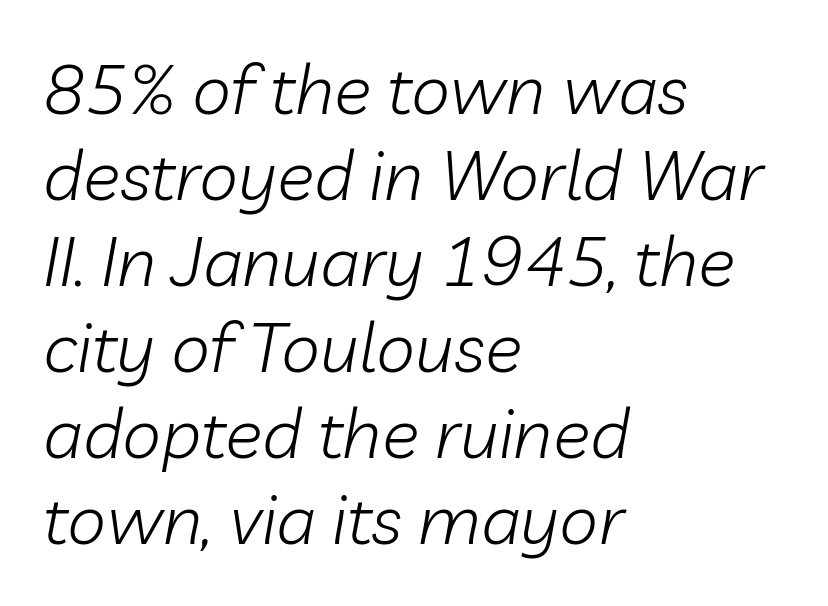
Q: Is the text bold? A: No.
Q: Is the text italic (slanted)? A: Yes, it leans right by about 10 degrees.
Q: Is the text underlined? A: No.
Q: How is the paragraph aligned? A: Left-aligned.
Q: Is the spacing between letters normal or unusually wide? A: Normal.
Q: Width (condensed, normal, or wide)? A: Normal.
Q: Stroke contrast? A: Low.
Q: x-height? A: Medium.
Q: Monospaced? A: No.
